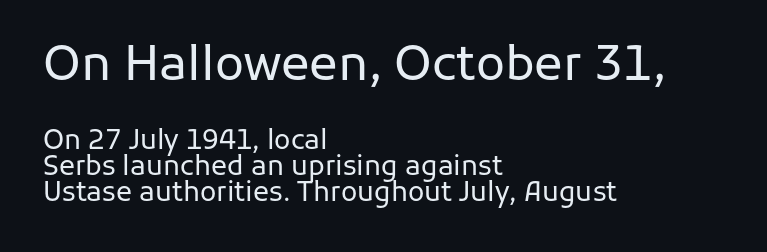
{"serif": "no", "italic": "no", "bold": "no", "weight": "regular", "width": "normal", "stroke_contrast": "low", "x_height": "medium", "monospaced": "no", "underline": "no", "align": "left", "line_spacing": "tight", "line_spacing_ratio": 0.97, "letter_spacing": "normal", "letter_spacing_em": 0.0, "larger_block": "first", "size_ratio": 1.78, "glyph_px": 48}
